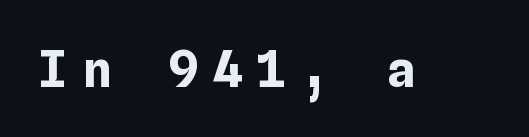
The image shows 50 px bold type, upright; set unusually wide letter spacing (+0.27 em), not underlined; low stroke contrast and a medium x-height.
